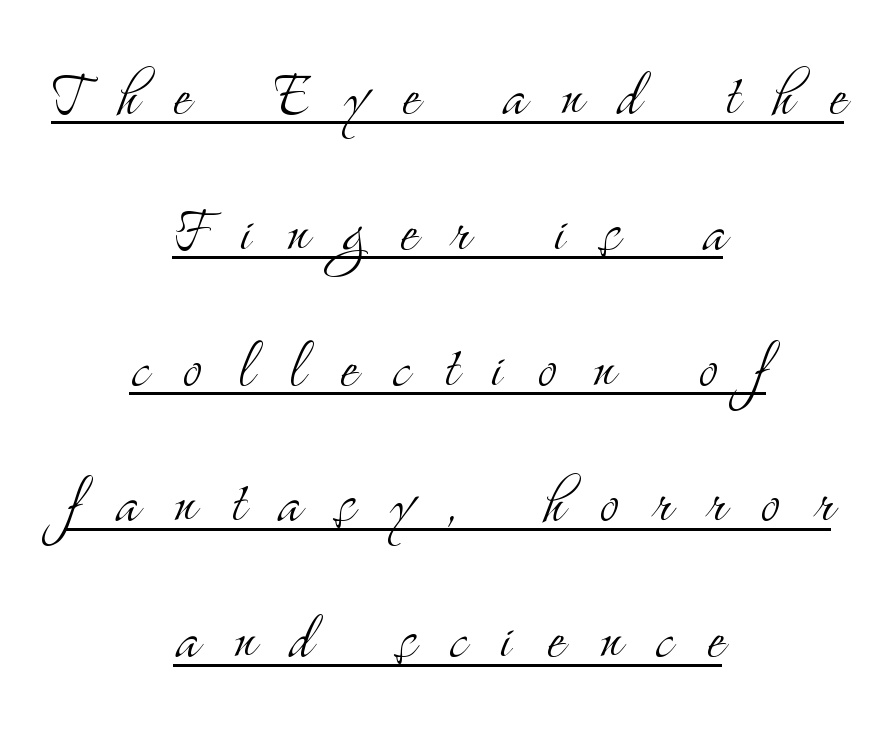
The image shows 73 px light, condensed serif type; set centered, line spacing 1.86x, unusually wide letter spacing (+0.48 em), underlined; medium stroke contrast and a small x-height.
